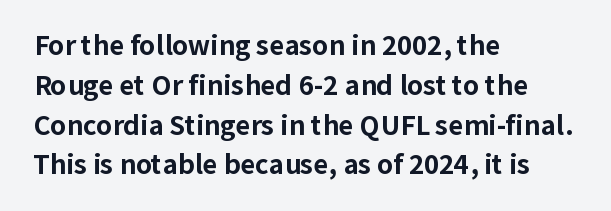
The image shows 26 px bold type, upright; set left-aligned, normal line spacing (1.53x), normal letter spacing, not underlined.
